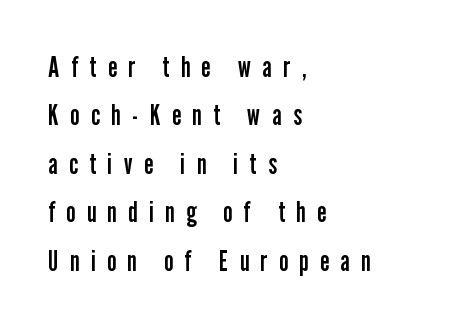
Q: Is the text bold? A: No.
Q: Is the text italic (slanted)? A: No, it is upright.
Q: Is the typeface a serif or a sans-serif typeface? A: Sans-serif.
Q: Is the text underlined? A: No.
Q: How is the paragraph aligned? A: Left-aligned.
Q: Is the spacing between letters normal or unusually wide? A: Unusually wide.
Q: Is the spacing between lines tight, normal or loose? A: Normal.
Q: Width (condensed, normal, or wide)? A: Condensed.
Q: Stroke contrast? A: Low.
Q: x-height? A: Medium.
Q: Monospaced? A: No.
